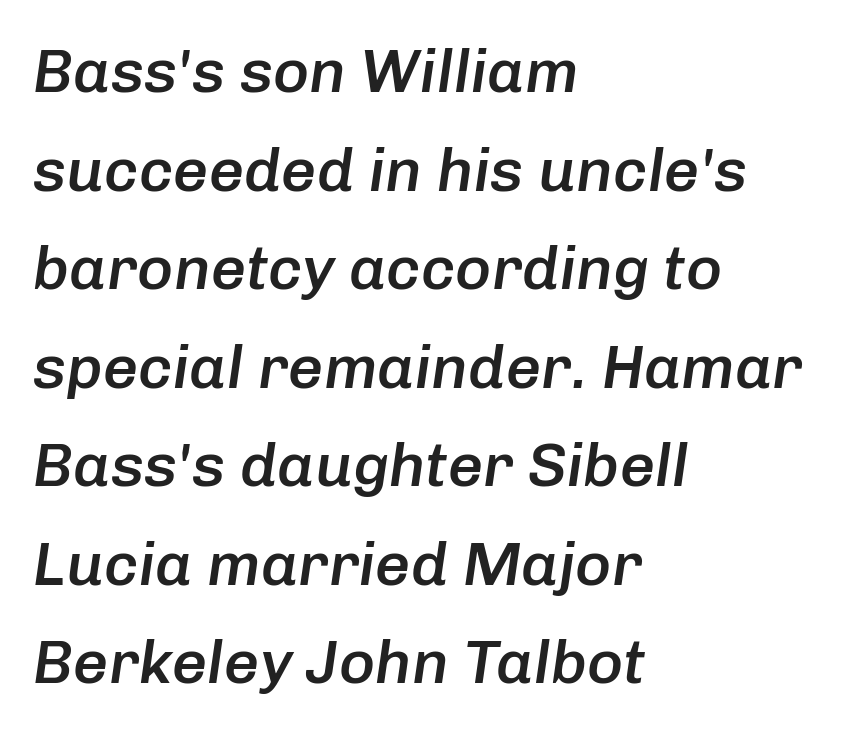
{"italic": "yes", "lean": "right", "slant_degrees": 8, "bold": "semi", "weight": "semibold", "width": "normal", "stroke_contrast": "low", "x_height": "medium", "monospaced": "no", "underline": "no", "align": "left", "line_spacing": "normal", "line_spacing_ratio": 1.59, "letter_spacing": "normal", "letter_spacing_em": 0.0, "glyph_px": 62}
